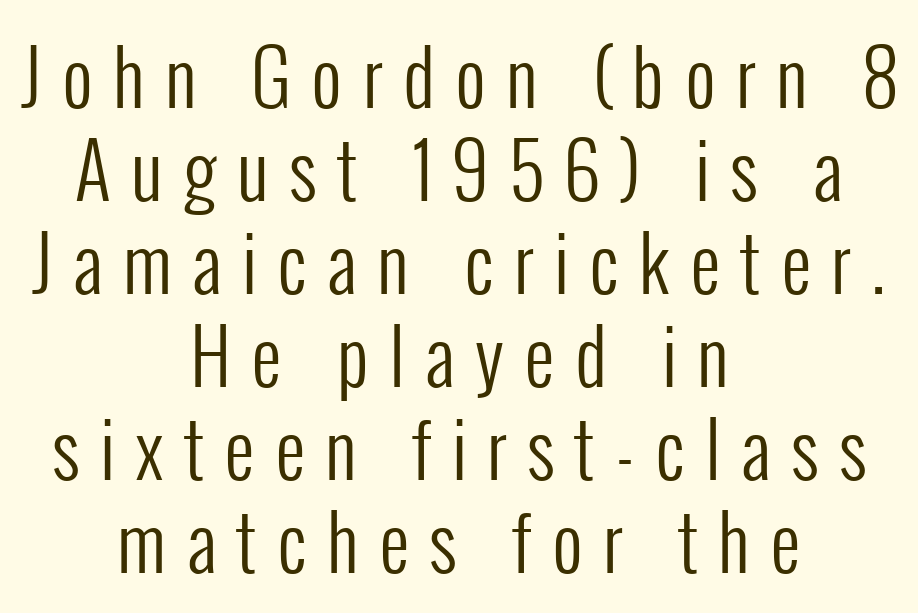
The image shows 75 px regular-weight, condensed sans-serif type, upright; set centered, line spacing 1.24x, unusually wide letter spacing (+0.27 em), not underlined; low stroke contrast and a medium x-height.
